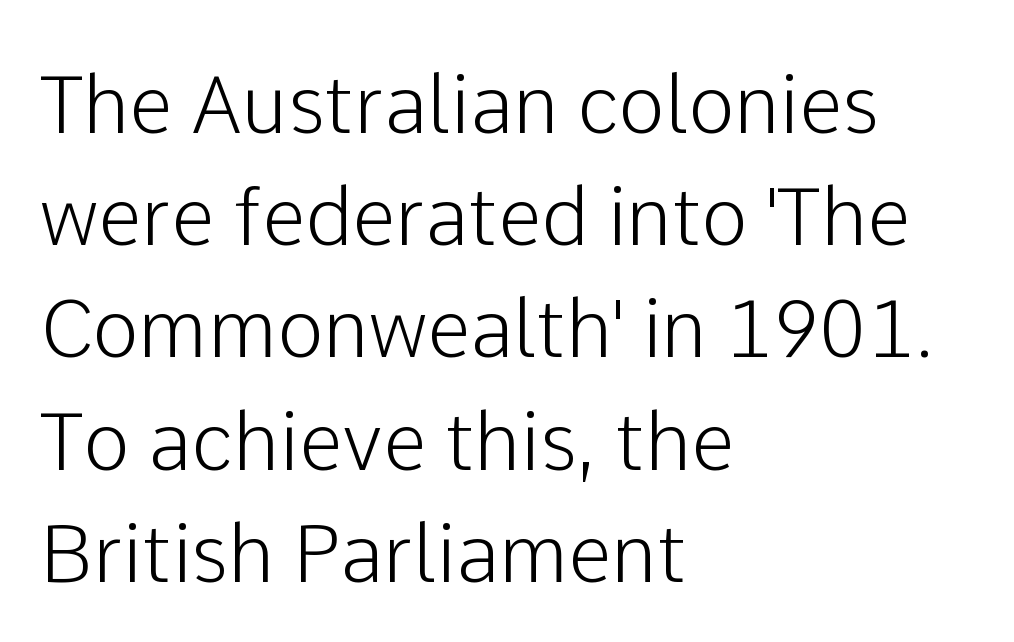
{"serif": "no", "italic": "no", "width": "normal", "stroke_contrast": "low", "x_height": "medium", "monospaced": "no", "underline": "no", "align": "left", "line_spacing": "normal", "line_spacing_ratio": 1.42, "letter_spacing": "normal", "letter_spacing_em": 0.0, "glyph_px": 79}
